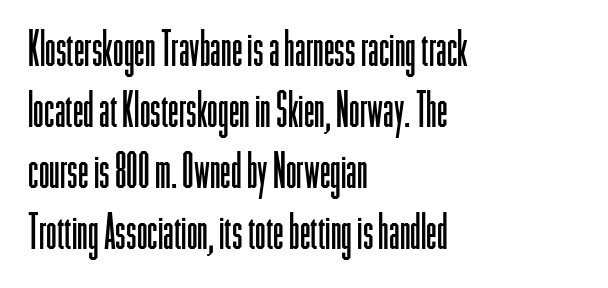
Q: Is the text bold? A: No.
Q: Is the text italic (slanted)? A: No, it is upright.
Q: Is the typeface a serif or a sans-serif typeface? A: Sans-serif.
Q: Is the text underlined? A: No.
Q: How is the paragraph aligned? A: Left-aligned.
Q: Is the spacing between letters normal or unusually wide? A: Normal.
Q: Is the spacing between lines tight, normal or loose? A: Normal.
Q: Width (condensed, normal, or wide)? A: Condensed.
Q: Stroke contrast? A: Low.
Q: x-height? A: Medium.
Q: Monospaced? A: No.
